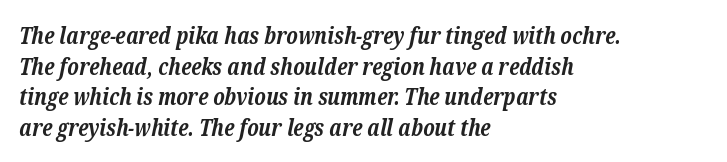
On the weight axis this lands at bold, roughly 700. These lines keep a tight, regular rhythm from letter to letter. It's the slanting kind of type. The space beneath each line is pristine and unruled. Vertically, the passage feels balanced, rows spaced as you'd expect. Horizontally, the lines are justified to the leading edge only.
